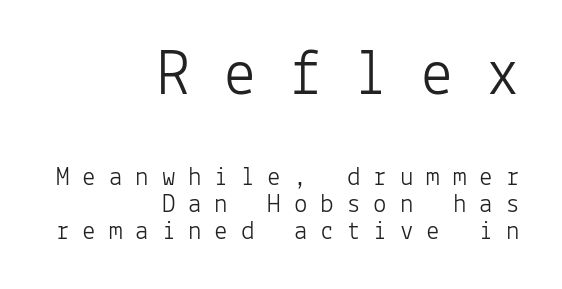
The rendering uses typewriter-style spacing with identical character cells. Honestly, there is no underline to notice here at all. A flush-right, rag-left setting is used for this passage. Weight class: somewhere from thin through regular. Is the letter spacing exaggerated? Yes — the characters are pushed far apart.
